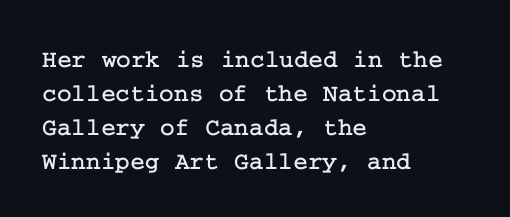
The image shows 25 px text type, upright; set left-aligned, normal line spacing (1.36x), normal letter spacing, not underlined.
